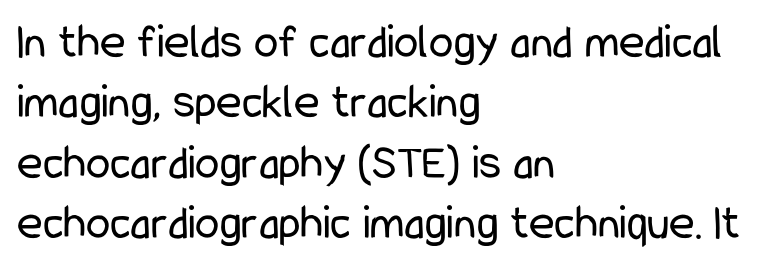
{"serif": "no", "italic": "no", "bold": "no", "weight": "regular", "width": "condensed", "stroke_contrast": "low", "x_height": "medium", "monospaced": "no", "underline": "no", "align": "left", "line_spacing_ratio": 1.23, "letter_spacing": "normal", "letter_spacing_em": 0.0, "glyph_px": 49}
